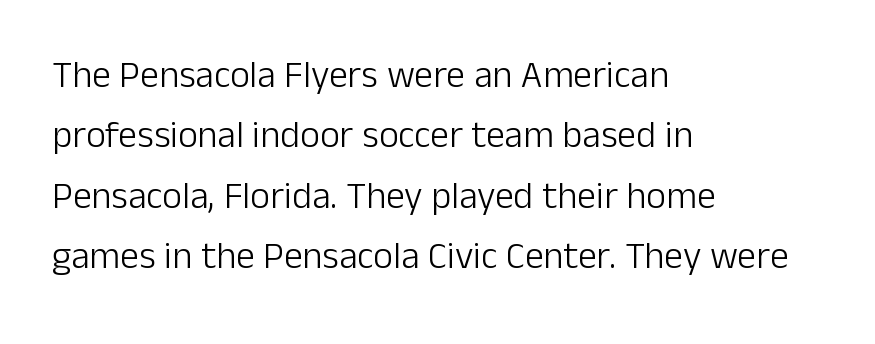
Q: Is the text bold? A: No.
Q: Is the text italic (slanted)? A: No, it is upright.
Q: Is the typeface a serif or a sans-serif typeface? A: Sans-serif.
Q: Is the text underlined? A: No.
Q: How is the paragraph aligned? A: Left-aligned.
Q: Is the spacing between letters normal or unusually wide? A: Normal.
Q: Is the spacing between lines tight, normal or loose? A: Normal.
Q: Width (condensed, normal, or wide)? A: Normal.
Q: Stroke contrast? A: Low.
Q: x-height? A: Medium.
Q: Monospaced? A: No.
